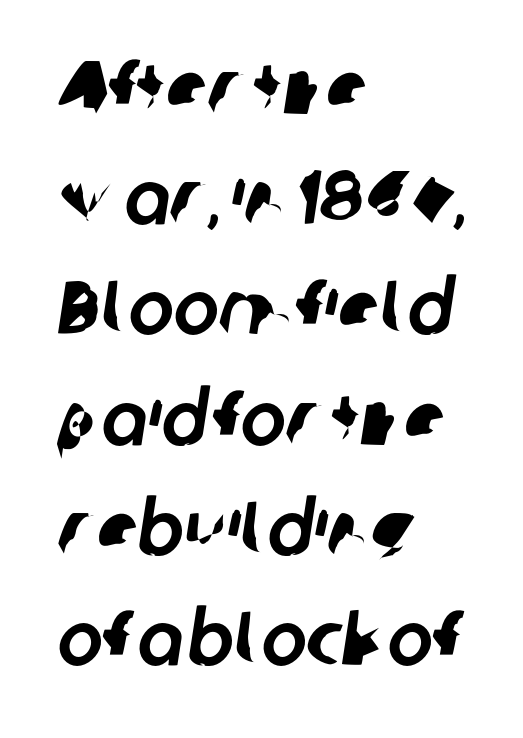
{"serif": "no", "width": "normal", "stroke_contrast": "low", "x_height": "medium", "monospaced": "no", "underline": "no", "align": "left", "line_spacing": "normal", "line_spacing_ratio": 1.45, "letter_spacing": "normal", "letter_spacing_em": 0.0, "glyph_px": 76}
